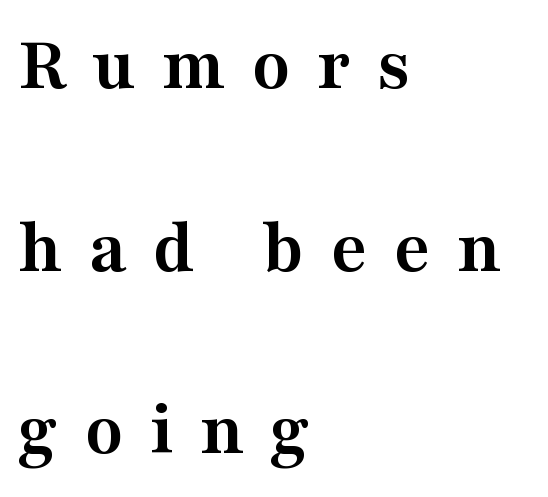
There is plenty of visible air inserted between adjacent glyphs. Type style note: has serifs. Note the varied advance widths — an 'i' is clearly narrower than an 'm'. Each glyph is drawn with heavy, bold strokes. A great deal of white space separates one row of letters from the next.
